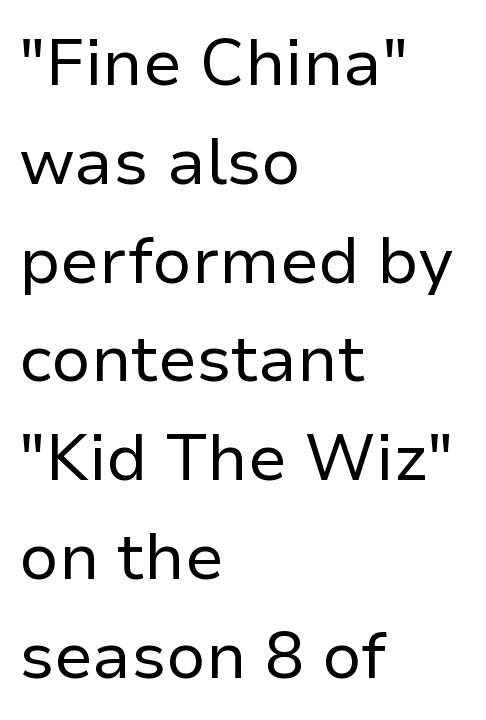
Q: Is the text bold? A: No.
Q: Is the text italic (slanted)? A: No, it is upright.
Q: Is the typeface a serif or a sans-serif typeface? A: Sans-serif.
Q: Is the text underlined? A: No.
Q: How is the paragraph aligned? A: Left-aligned.
Q: Is the spacing between letters normal or unusually wide? A: Normal.
Q: Is the spacing between lines tight, normal or loose? A: Normal.
Q: Width (condensed, normal, or wide)? A: Normal.
Q: Stroke contrast? A: Low.
Q: x-height? A: Medium.
Q: Monospaced? A: No.
